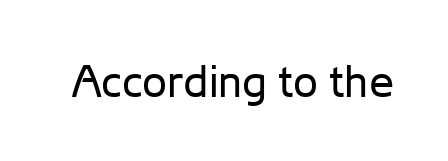
The image shows 45 px regular-weight sans-serif type, upright; set normal letter spacing, not underlined; low stroke contrast and a medium x-height.
